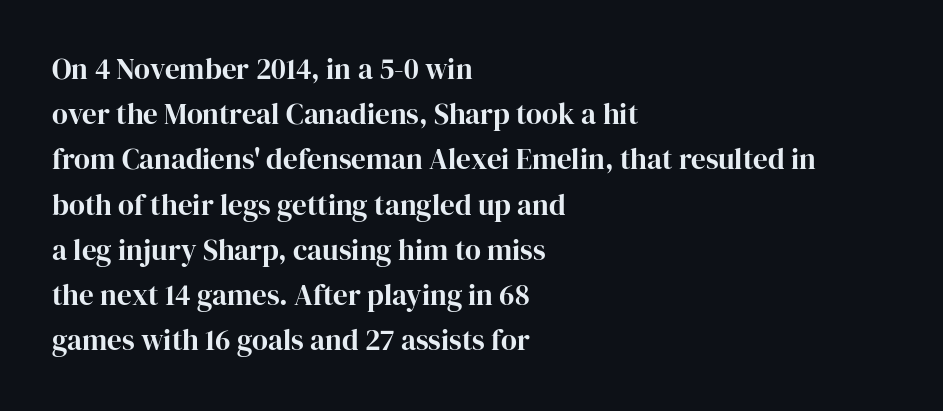
Q: Is the text italic (slanted)? A: No, it is upright.
Q: Is the typeface a serif or a sans-serif typeface? A: Serif.
Q: Is the text underlined? A: No.
Q: How is the paragraph aligned? A: Left-aligned.
Q: Is the spacing between letters normal or unusually wide? A: Normal.
Q: Is the spacing between lines tight, normal or loose? A: Normal.
Q: Width (condensed, normal, or wide)? A: Normal.
Q: Stroke contrast? A: High.
Q: x-height? A: Medium.
Q: Monospaced? A: No.
